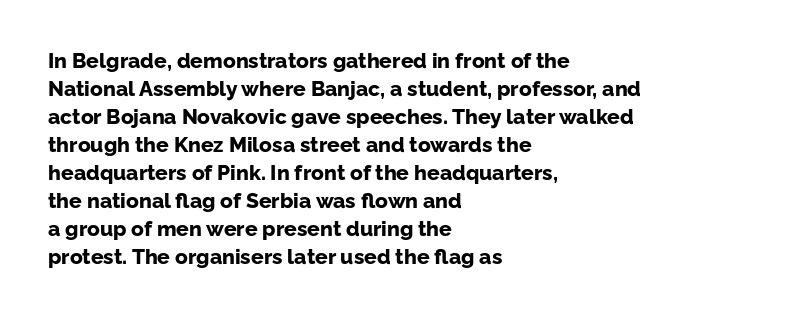
Style check: upright. Reading down the block, your eye returns to a fixed left position each line. This rendering leaves character spacing at its baseline value. Check under the words: just untouched page.
